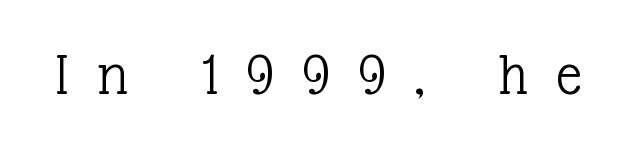
Style check: upright. Each letter keeps its own natural width here, so spacing adapts to shape. A light-to-regular cut is what we see here. Examine the stroke ends and you'll spot serifs. Underlining? Definitely not there. The letterforms stand isolated, each surrounded by extra space.
